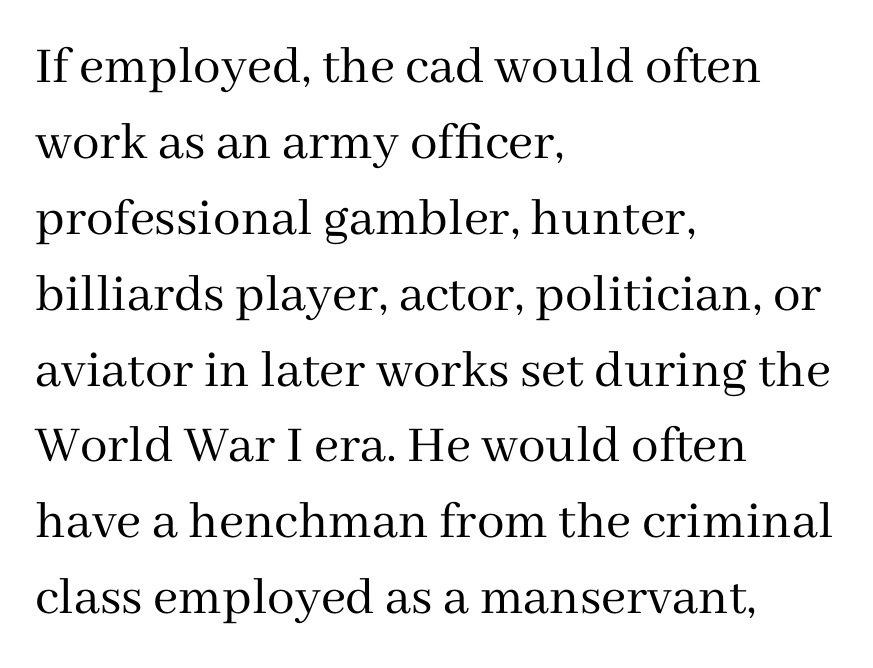
Q: Is the text bold? A: No.
Q: Is the text italic (slanted)? A: No, it is upright.
Q: Is the typeface a serif or a sans-serif typeface? A: Serif.
Q: Is the text underlined? A: No.
Q: How is the paragraph aligned? A: Left-aligned.
Q: Is the spacing between letters normal or unusually wide? A: Normal.
Q: Is the spacing between lines tight, normal or loose? A: Normal.
Q: Width (condensed, normal, or wide)? A: Normal.
Q: Stroke contrast? A: Medium.
Q: x-height? A: Medium.
Q: Monospaced? A: No.
